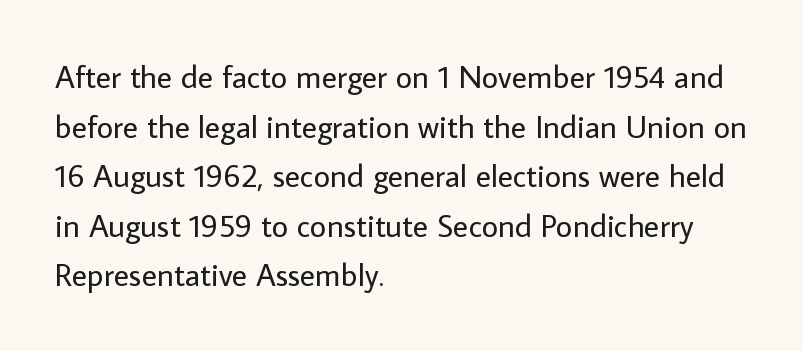
Q: Is the text bold? A: No.
Q: Is the text italic (slanted)? A: No, it is upright.
Q: Is the typeface a serif or a sans-serif typeface? A: Sans-serif.
Q: Is the text underlined? A: No.
Q: How is the paragraph aligned? A: Left-aligned.
Q: Is the spacing between letters normal or unusually wide? A: Normal.
Q: Is the spacing between lines tight, normal or loose? A: Normal.
Q: Width (condensed, normal, or wide)? A: Normal.
Q: Stroke contrast? A: Low.
Q: x-height? A: Medium.
Q: Monospaced? A: No.
